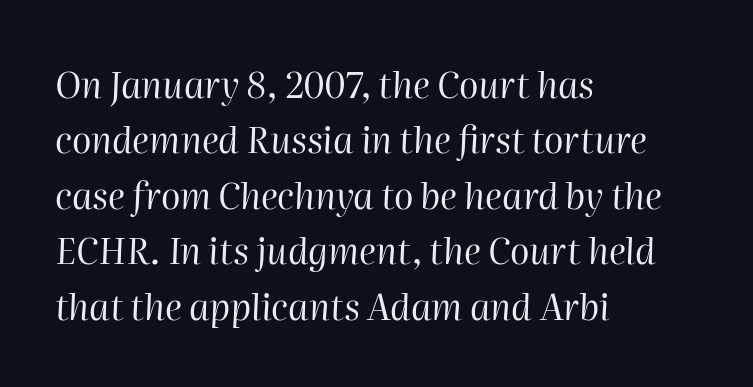
The image shows 36 px regular-weight type, italic (leaning right); set left-aligned, normal line spacing (1.54x), normal letter spacing, not underlined; high stroke contrast and a medium x-height.
